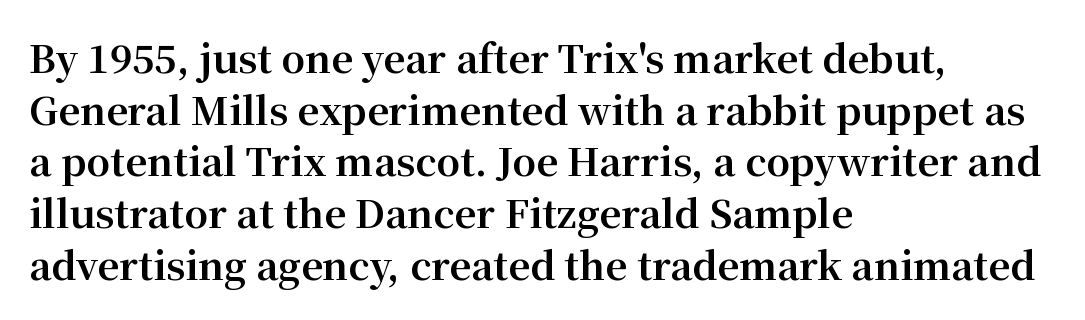
The lines in this sample share a left origin and differ only in where they stop. Ordinary non-slanted type is in use. Check the space under the baseline: it is left empty. These lines keep a tight, regular rhythm from letter to letter. The type family on display is of the serif kind. The rows are spaced the way most documents space them.
